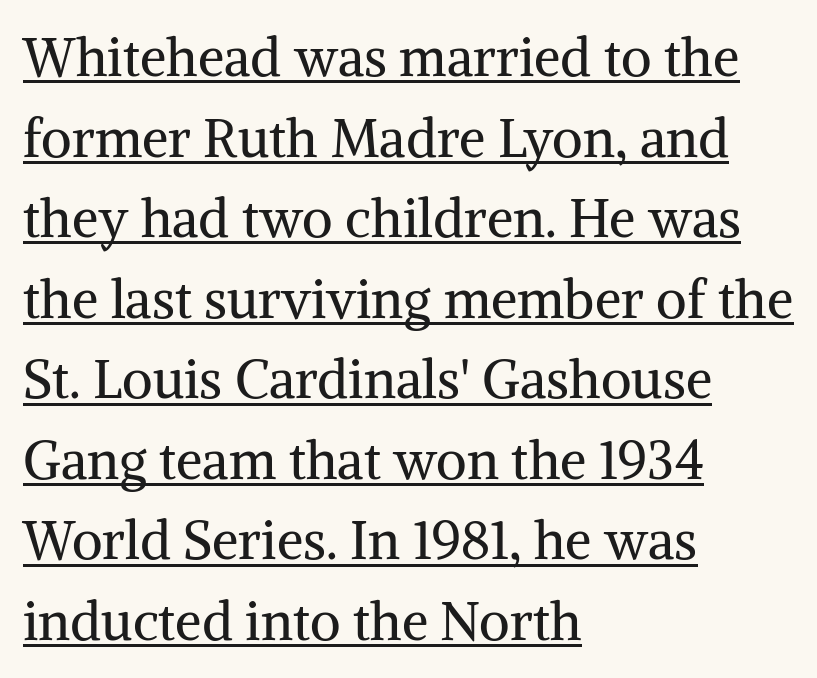
Every character sits straight up, as roman type does. Compared with typical paragraphs, the rows here are spaced about the same. This sample uses a serif face. The ragged edge is on the right, which tells us the setting is flush left.
